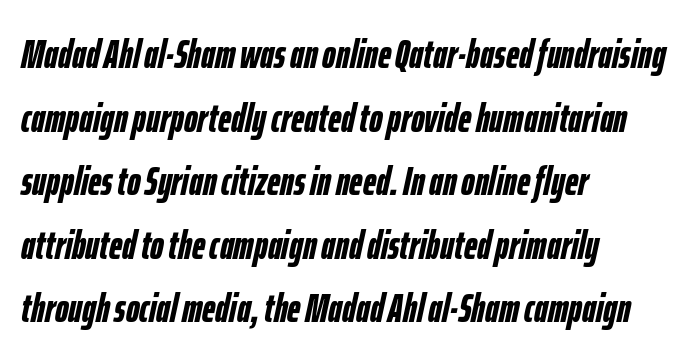
This block has exactly the height ordinary leading produces. In terms of posture, this sample is oblique. Varying glyph widths throughout — classic text-font behaviour. This sample is left-justified, so line endings fall wherever the words run out.
